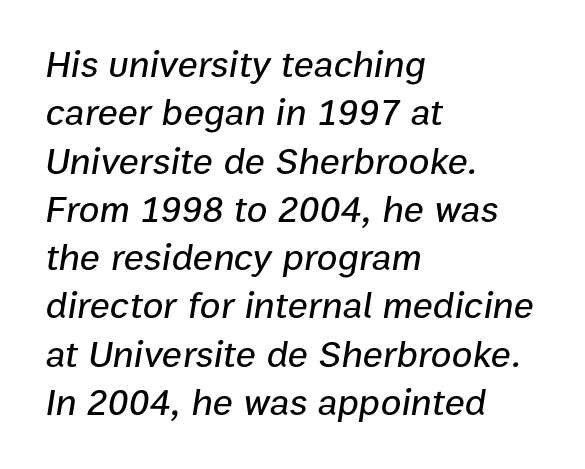
The image shows 38 px text type, italic (leaning right); set left-aligned, normal line spacing (1.27x), normal letter spacing, not underlined; low stroke contrast and a medium x-height.
